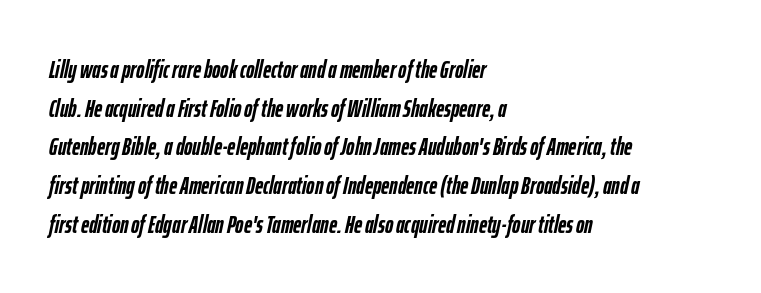
Q: Is the text bold? A: Yes.
Q: Is the text italic (slanted)? A: Yes, it leans right by about 12 degrees.
Q: Is the text underlined? A: No.
Q: How is the paragraph aligned? A: Left-aligned.
Q: Is the spacing between letters normal or unusually wide? A: Normal.
Q: Is the spacing between lines tight, normal or loose? A: Normal.
